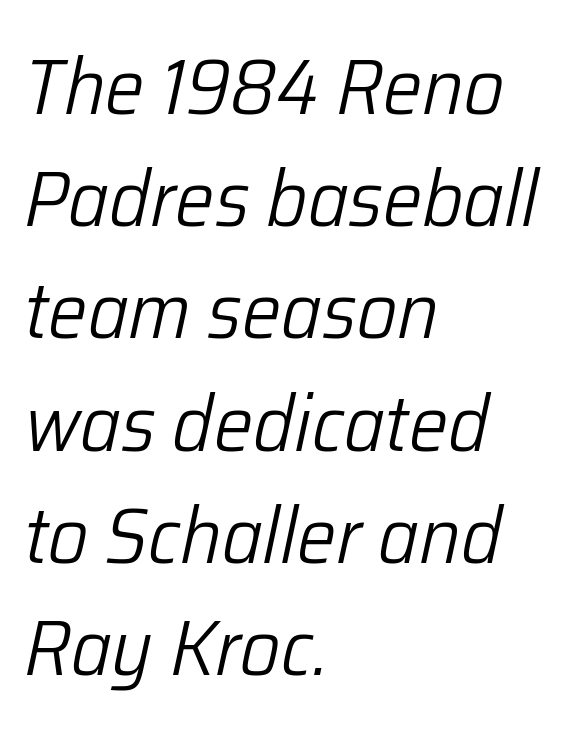
The image shows 79 px light type, italic (leaning right); set left-aligned, normal line spacing (1.42x), normal letter spacing, not underlined; low stroke contrast and a medium x-height.
